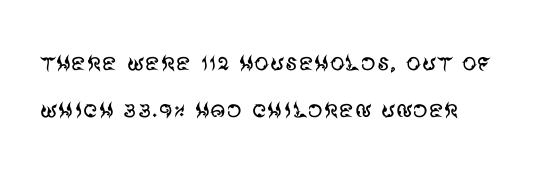
Q: Is the text bold? A: No.
Q: Is the text italic (slanted)? A: No, it is upright.
Q: Is the typeface a serif or a sans-serif typeface? A: Sans-serif.
Q: Is the text underlined? A: No.
Q: Is the spacing between letters normal or unusually wide? A: Normal.
Q: Is the spacing between lines tight, normal or loose? A: Normal.
Q: Width (condensed, normal, or wide)? A: Normal.
Q: Stroke contrast? A: Medium.
Q: x-height? A: Large.
Q: Monospaced? A: No.
